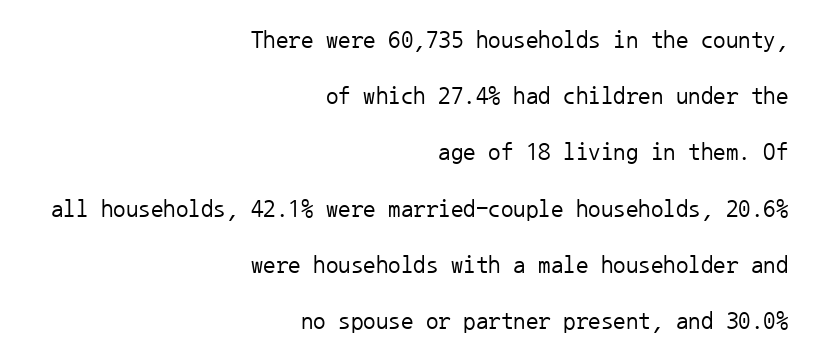
Q: Is the text bold? A: No.
Q: Is the text italic (slanted)? A: No, it is upright.
Q: Is the text underlined? A: No.
Q: How is the paragraph aligned? A: Right-aligned.
Q: Is the spacing between letters normal or unusually wide? A: Normal.
Q: Is the spacing between lines tight, normal or loose? A: Loose.
